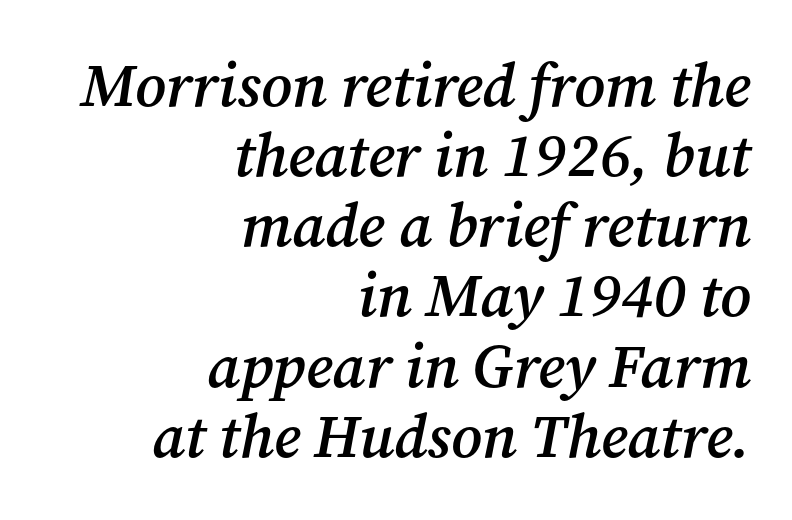
The image shows 61 px semibold serif type, italic (leaning right); set right-aligned, tight line spacing (1.15x), normal letter spacing, not underlined; medium stroke contrast and a medium x-height.
